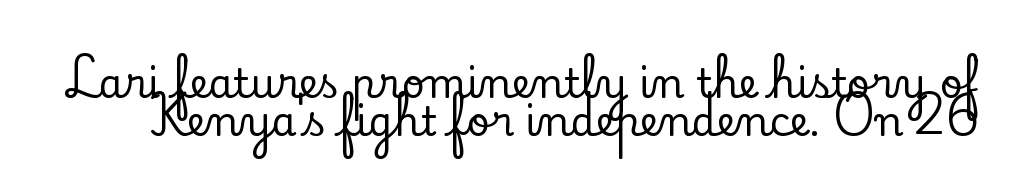
{"serif": "yes", "italic": "no", "width": "normal", "stroke_contrast": "low", "x_height": "small", "monospaced": "no", "underline": "no", "line_spacing": "tight", "line_spacing_ratio": 0.95, "letter_spacing": "normal", "letter_spacing_em": 0.0, "glyph_px": 40}
